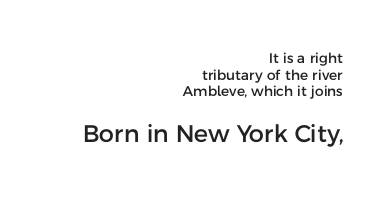
{"italic": "no", "underline": "no", "align": "right", "line_spacing_ratio": 1.19, "letter_spacing": "normal", "letter_spacing_em": 0.0, "larger_block": "second", "size_ratio": 1.71, "glyph_px": 24}
